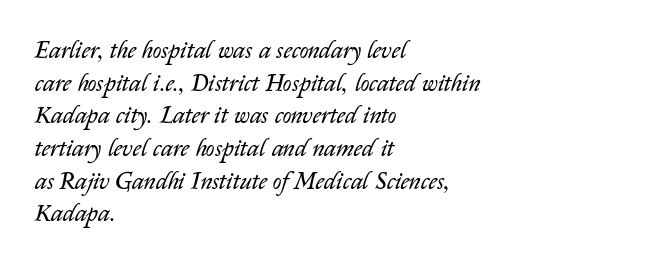
Quick note: interline space is typical. The lines are quadded left. Italic? Definitely — the glyphs are oblique. The cut favours lightness, reaching ordinary text weight at its darkest. The letters sit at their default tracking, neither squeezed nor spread. Beneath every word, the page is bare.
